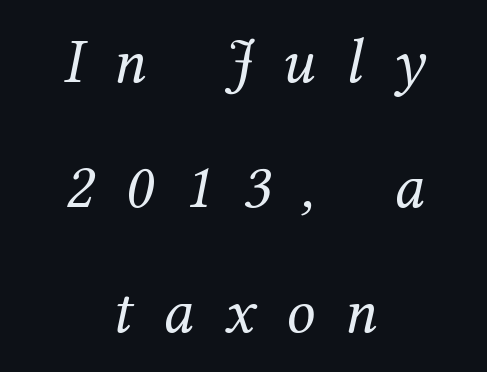
{"serif": "yes", "italic": "yes", "lean": "right", "slant_degrees": 12, "bold": "no", "weight": "regular", "width": "normal", "stroke_contrast": "medium", "x_height": "medium", "monospaced": "no", "underline": "no", "align": "center", "line_spacing": "loose", "line_spacing_ratio": 1.95, "letter_spacing": "wide", "letter_spacing_em": 0.48, "glyph_px": 64}
